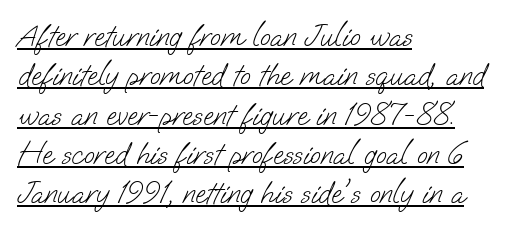
Compared with a centered layout, this one pins lines to the left instead. One glance says typical: line gaps are just what's usual. A typographer would call this underscored text. Nobody touched the tracking dial on this one.
